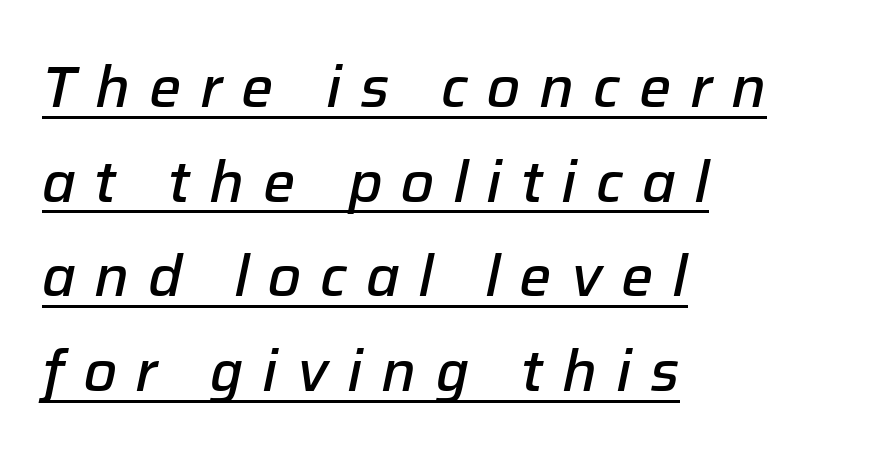
Q: Is the text bold? A: Semi-bold.
Q: Is the text italic (slanted)? A: Yes, it leans right by about 12 degrees.
Q: Is the text underlined? A: Yes.
Q: How is the paragraph aligned? A: Left-aligned.
Q: Is the spacing between letters normal or unusually wide? A: Unusually wide.
Q: Is the spacing between lines tight, normal or loose? A: Normal.
Q: Width (condensed, normal, or wide)? A: Normal.
Q: Stroke contrast? A: Low.
Q: x-height? A: Medium.
Q: Monospaced? A: No.
